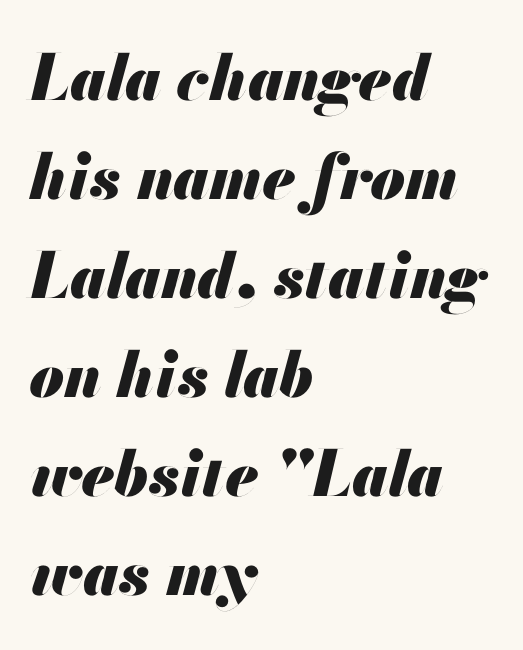
{"italic": "yes", "lean": "right", "slant_degrees": 13, "bold": "yes", "weight": "heavy", "width": "normal", "stroke_contrast": "medium", "x_height": "small", "monospaced": "no", "underline": "no", "align": "left", "line_spacing": "normal", "line_spacing_ratio": 1.57, "letter_spacing": "normal", "letter_spacing_em": 0.0, "glyph_px": 63}
